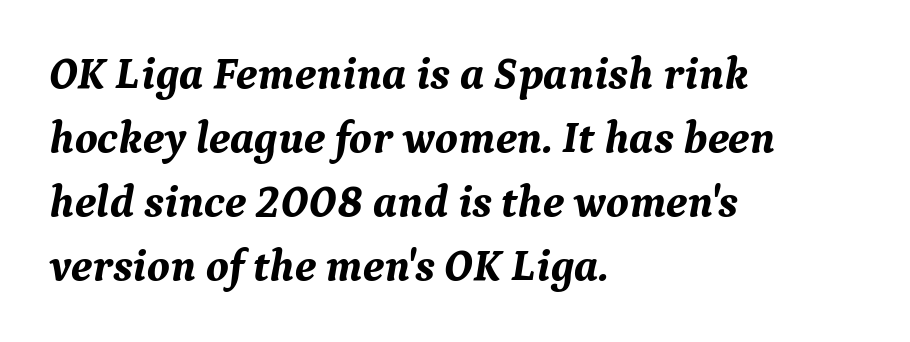
The vertical gap from one line to the next is medium. Leftover space on each line is placed entirely after the last word. The strokes are fattened all the way to bold. Think of a printed novel: that variable character pitch is what you see here. Just letters on the line, the space beneath them empty.
